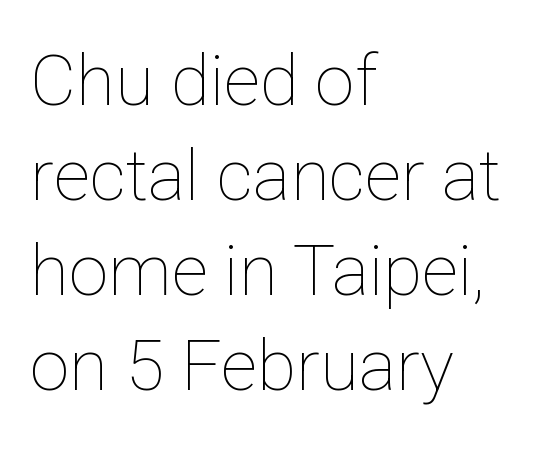
{"italic": "no", "bold": "no", "weight": "thin", "width": "normal", "stroke_contrast": "low", "x_height": "medium", "monospaced": "no", "underline": "no", "align": "left", "line_spacing": "normal", "line_spacing_ratio": 1.34, "letter_spacing": "normal", "letter_spacing_em": 0.0, "glyph_px": 71}
